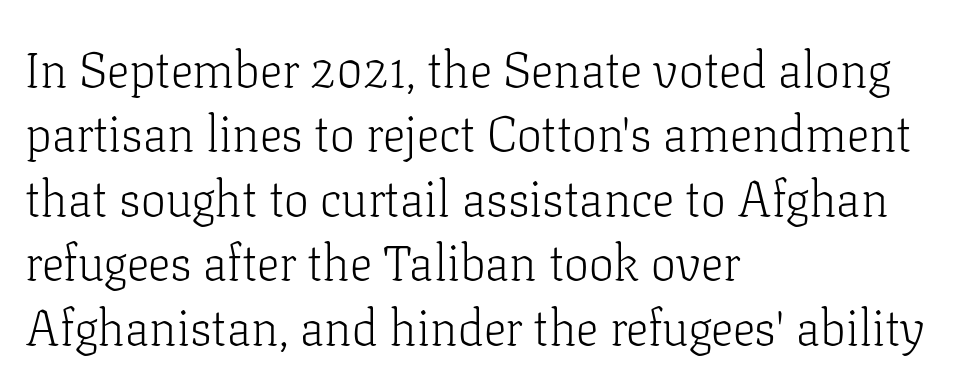
The image shows 50 px light serif type, upright; set left-aligned, normal line spacing (1.29x), normal letter spacing, not underlined; low stroke contrast and a medium x-height.
